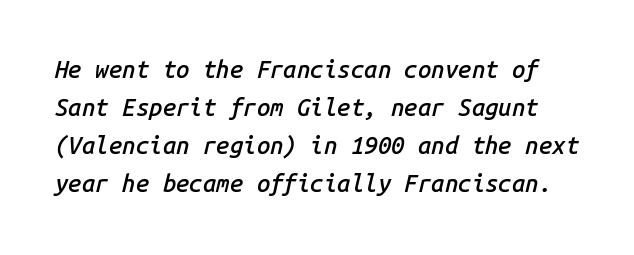
Q: Is the text bold? A: Semi-bold.
Q: Is the text italic (slanted)? A: Yes, it leans right by about 14 degrees.
Q: Is the text underlined? A: No.
Q: Is the spacing between letters normal or unusually wide? A: Normal.
Q: Is the spacing between lines tight, normal or loose? A: Normal.
